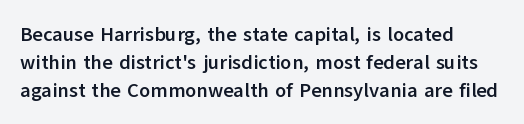
Its strokes are broad and dark, the hallmark of bold type. Plain, unruled lines of type. The paragraph shown leans on its left margin. Reading down the column, the eye jumps a familiar distance to each next line. Vertical strokes here are truly vertical.
